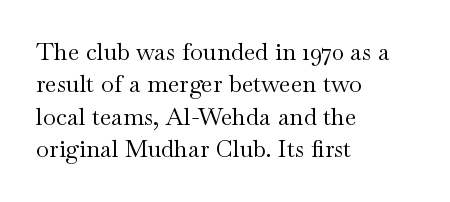
{"italic": "no", "bold": "no", "underline": "no", "align": "left", "line_spacing": "normal", "line_spacing_ratio": 1.35, "letter_spacing": "normal", "letter_spacing_em": 0.0, "glyph_px": 24}
